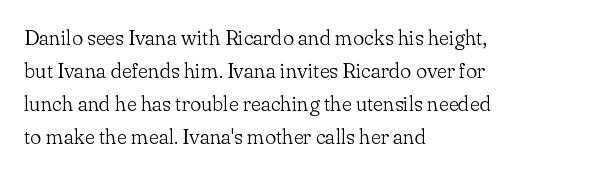
Q: Is the text bold? A: No.
Q: Is the text italic (slanted)? A: No, it is upright.
Q: Is the text underlined? A: No.
Q: How is the paragraph aligned? A: Left-aligned.
Q: Is the spacing between letters normal or unusually wide? A: Normal.
Q: Is the spacing between lines tight, normal or loose? A: Normal.
